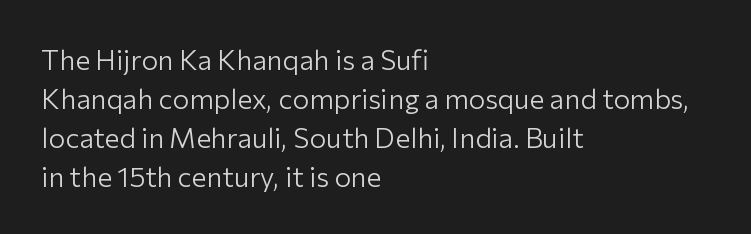
The image shows 28 px light sans-serif type, upright; set left-aligned, normal line spacing (1.39x), normal letter spacing, not underlined; low stroke contrast and a medium x-height.
